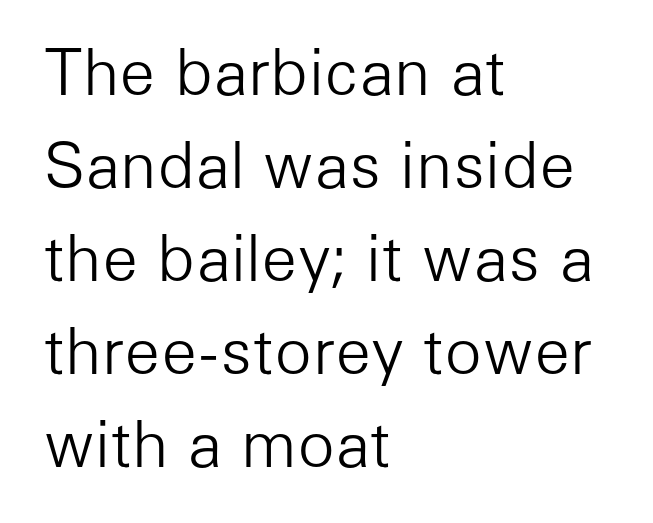
The image shows 62 px light sans-serif type, upright; set left-aligned, normal line spacing (1.5x), normal letter spacing, not underlined; low stroke contrast and a medium x-height.
